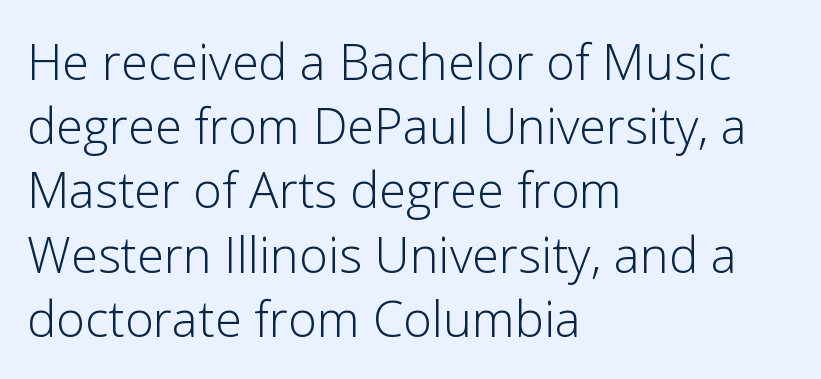
Q: Is the text bold? A: No.
Q: Is the text italic (slanted)? A: No, it is upright.
Q: Is the typeface a serif or a sans-serif typeface? A: Sans-serif.
Q: Is the text underlined? A: No.
Q: How is the paragraph aligned? A: Left-aligned.
Q: Is the spacing between letters normal or unusually wide? A: Normal.
Q: Is the spacing between lines tight, normal or loose? A: Normal.
Q: Width (condensed, normal, or wide)? A: Normal.
Q: Stroke contrast? A: Low.
Q: x-height? A: Medium.
Q: Monospaced? A: No.
